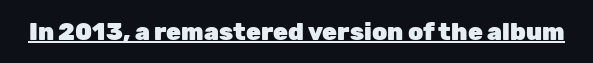
The image shows 24 px bold type, upright; set normal letter spacing, underlined.
